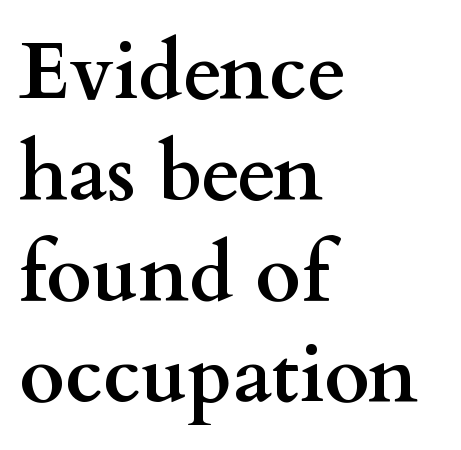
Here the glyphs are tracked normally, forming tight word shapes. Nope, not italic — everything's standing straight. The line-height multiplier appears to be the usual default. Serifs: yes, visible at the terminals of the letterforms. If you drew a ruler down the left edge, every line would touch it.
